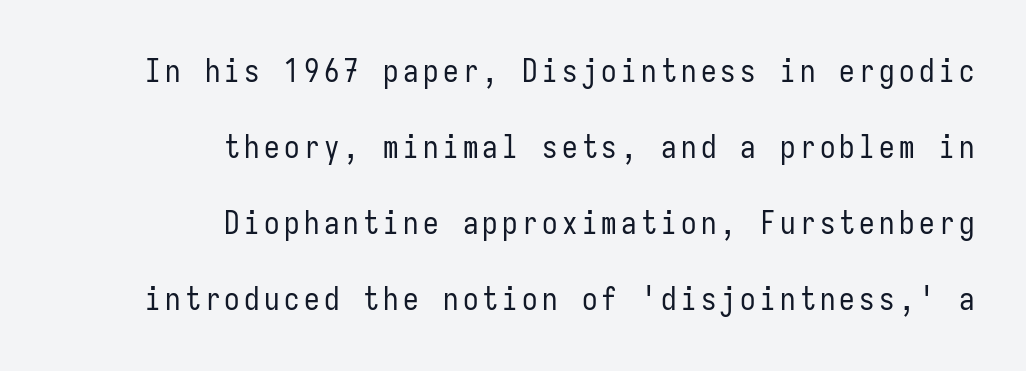
Q: Is the text bold? A: No.
Q: Is the text italic (slanted)? A: No, it is upright.
Q: Is the typeface a serif or a sans-serif typeface? A: Sans-serif.
Q: Is the text underlined? A: No.
Q: How is the paragraph aligned? A: Right-aligned.
Q: Is the spacing between lines tight, normal or loose? A: Loose.
Q: Width (condensed, normal, or wide)? A: Condensed.
Q: Stroke contrast? A: Low.
Q: x-height? A: Medium.
Q: Monospaced? A: Yes.
